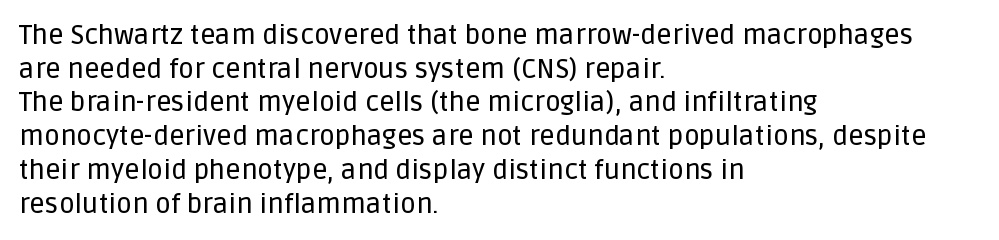
This is the regular roman posture of the typeface. Does extra space separate the letters? No, they use regular spacing. One-word summary of the alignment: left. How would I describe the line gaps? Plain and ordinary.
